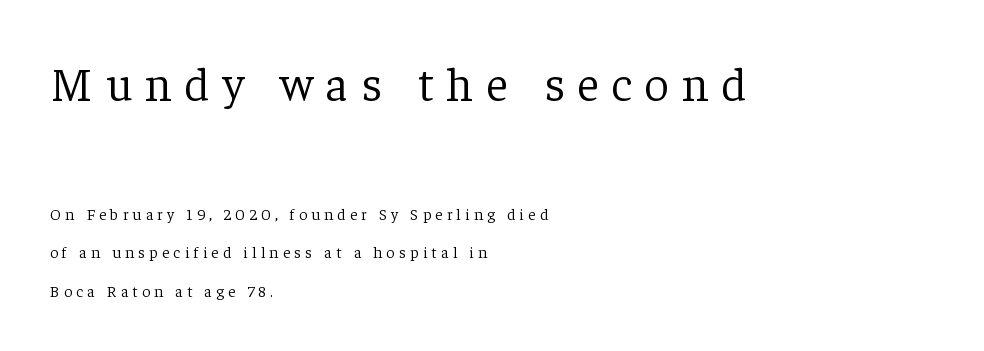
{"serif": "yes", "italic": "no", "bold": "no", "weight": "light", "width": "normal", "stroke_contrast": "low", "x_height": "medium", "monospaced": "no", "underline": "no", "align": "left", "line_spacing": "loose", "line_spacing_ratio": 2.39, "letter_spacing": "wide", "letter_spacing_em": 0.27, "larger_block": "first", "size_ratio": 3.0, "glyph_px": 48}
